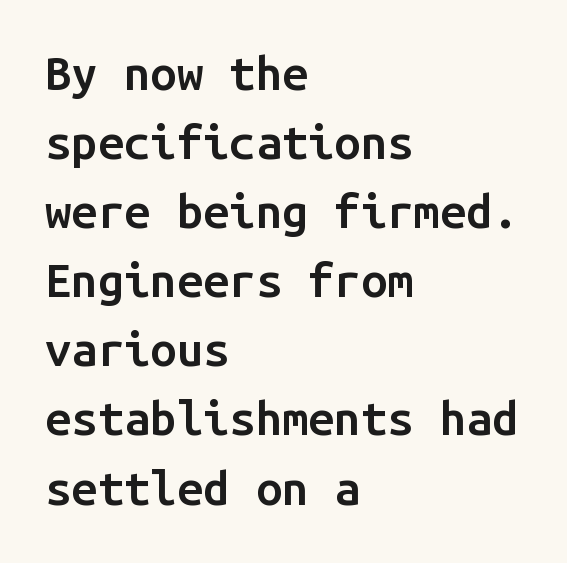
{"serif": "no", "italic": "no", "bold": "semi", "weight": "semibold", "width": "normal", "stroke_contrast": "low", "x_height": "medium", "monospaced": "yes", "underline": "no", "align": "left", "line_spacing": "normal", "line_spacing_ratio": 1.47, "letter_spacing": "normal", "letter_spacing_em": 0.0, "glyph_px": 47}
